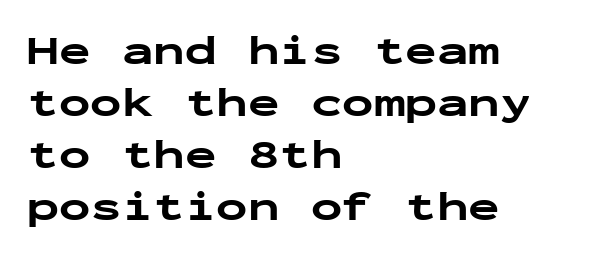
Q: Is the text bold? A: Yes.
Q: Is the text italic (slanted)? A: No, it is upright.
Q: Is the typeface a serif or a sans-serif typeface? A: Sans-serif.
Q: Is the text underlined? A: No.
Q: How is the paragraph aligned? A: Left-aligned.
Q: Is the spacing between letters normal or unusually wide? A: Normal.
Q: Width (condensed, normal, or wide)? A: Wide.
Q: Stroke contrast? A: Low.
Q: x-height? A: Medium.
Q: Monospaced? A: Yes.
